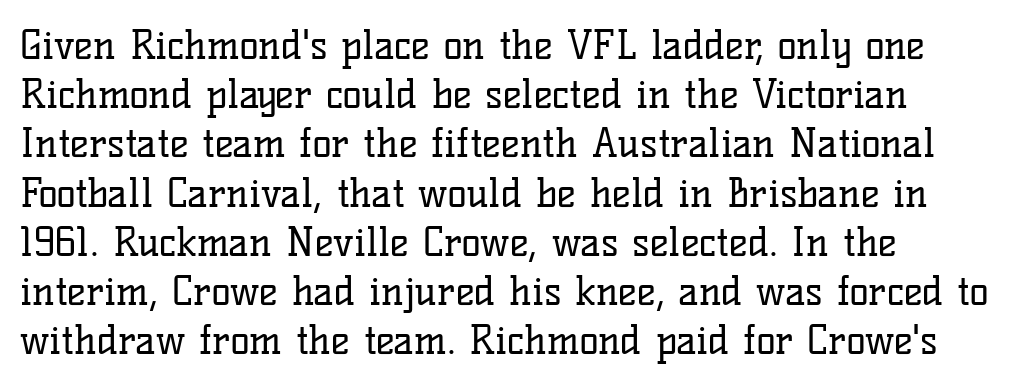
The image shows 40 px regular-weight serif type, upright; set line spacing 1.23x, normal letter spacing, not underlined; low stroke contrast and a medium x-height.
